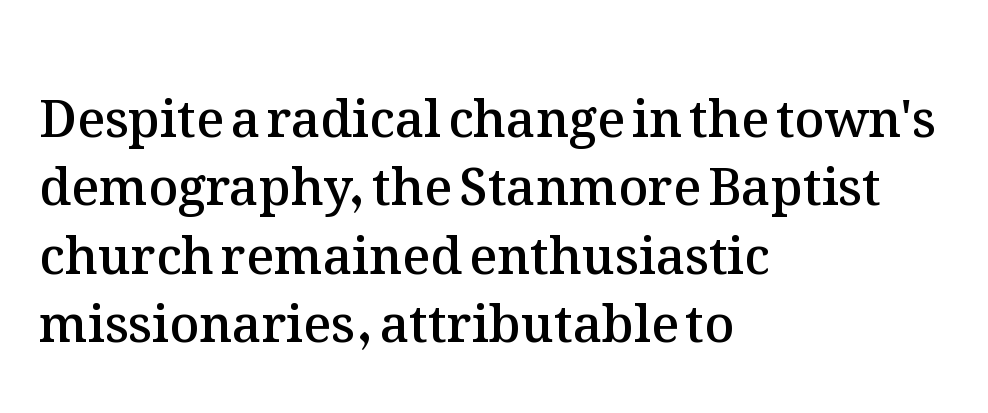
Q: Is the text bold? A: Semi-bold.
Q: Is the text italic (slanted)? A: No, it is upright.
Q: Is the text underlined? A: No.
Q: How is the paragraph aligned? A: Left-aligned.
Q: Is the spacing between letters normal or unusually wide? A: Normal.
Q: Is the spacing between lines tight, normal or loose? A: Normal.
Q: Width (condensed, normal, or wide)? A: Normal.
Q: Stroke contrast? A: Medium.
Q: x-height? A: Medium.
Q: Monospaced? A: No.
